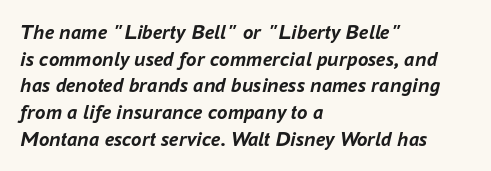
The image shows 21 px bold type, italic (leaning right); set left-aligned, normal line spacing (1.27x), normal letter spacing, not underlined.
